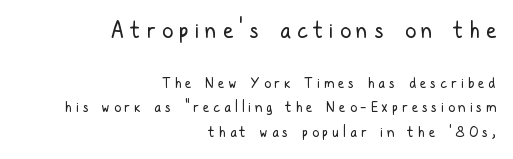
These lines have a slow, spaced-out rhythm from letter to letter. Style check: upright. The weight tops out at a normal text grade. The words here are not underlined.
